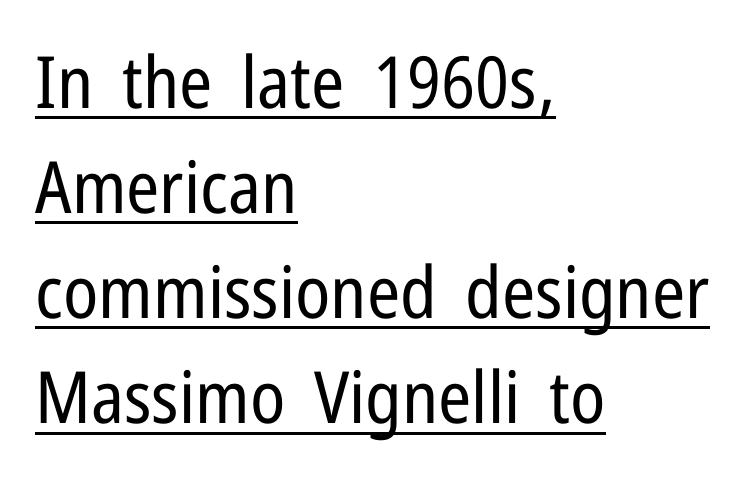
The image shows 72 px regular-weight, condensed sans-serif type, upright; set left-aligned, normal line spacing (1.46x), normal letter spacing, underlined; low stroke contrast and a medium x-height.
